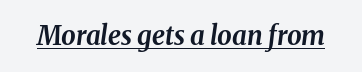
Q: Is the text bold? A: Yes.
Q: Is the text italic (slanted)? A: Yes, it leans right by about 8 degrees.
Q: Is the text underlined? A: Yes.
Q: Is the spacing between letters normal or unusually wide? A: Normal.
